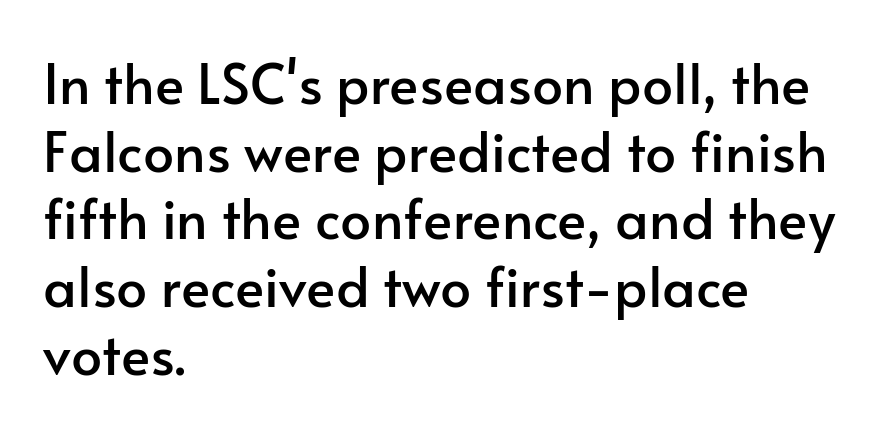
Q: Is the text italic (slanted)? A: No, it is upright.
Q: Is the typeface a serif or a sans-serif typeface? A: Sans-serif.
Q: Is the text underlined? A: No.
Q: How is the paragraph aligned? A: Left-aligned.
Q: Is the spacing between letters normal or unusually wide? A: Normal.
Q: Width (condensed, normal, or wide)? A: Normal.
Q: Stroke contrast? A: Low.
Q: x-height? A: Small.
Q: Monospaced? A: No.
